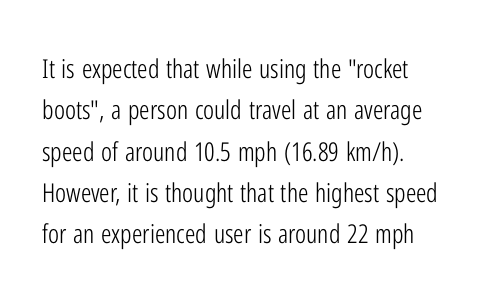
Each stroke keeps to a modest, everyday thickness or less. Whoever set this chose a conventional vertical rhythm. Caption: multi-line text, flush left, ragged right. Underlining? Definitely not there.
